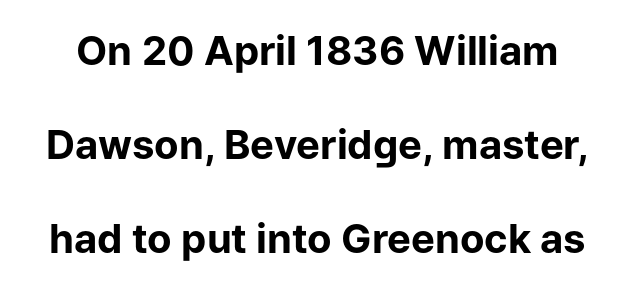
{"serif": "no", "italic": "no", "bold": "yes", "weight": "bold", "width": "normal", "stroke_contrast": "low", "x_height": "medium", "monospaced": "no", "underline": "no", "line_spacing": "loose", "line_spacing_ratio": 2.35, "letter_spacing": "normal", "letter_spacing_em": 0.0, "glyph_px": 40}
